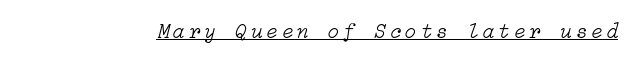
{"italic": "yes", "lean": "right", "slant_degrees": 15, "bold": "no", "underline": "yes", "glyph_px": 21}
